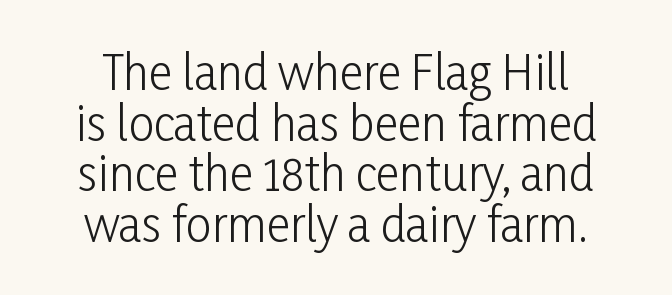
The image shows 46 px light, condensed sans-serif type, upright; set tight line spacing (1.1x), normal letter spacing, not underlined; low stroke contrast and a medium x-height.
